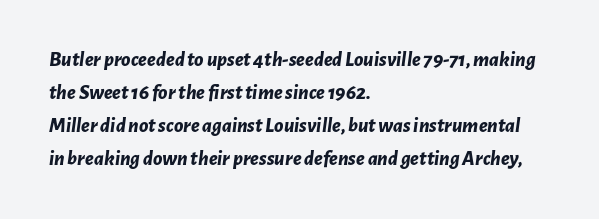
{"italic": "yes", "lean": "right", "slant_degrees": 7, "bold": "yes", "underline": "no", "align": "left", "line_spacing": "normal", "line_spacing_ratio": 1.57, "letter_spacing": "normal", "letter_spacing_em": 0.0, "glyph_px": 21}
